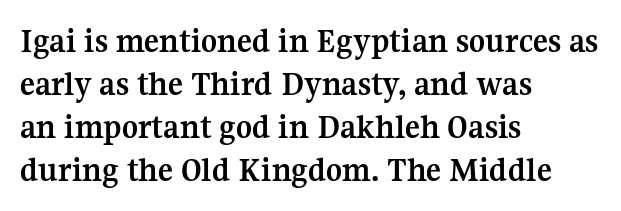
The area under the type is left untouched. This is serif lettering, the kind often seen in printed books. The letterforms sit shoulder to shoulder at normal distance. Spacing verdict: proportional, widths tailored to each character. Is there any slant? The stems are plumb. Pretty heavy lettering here — definitely bold.
